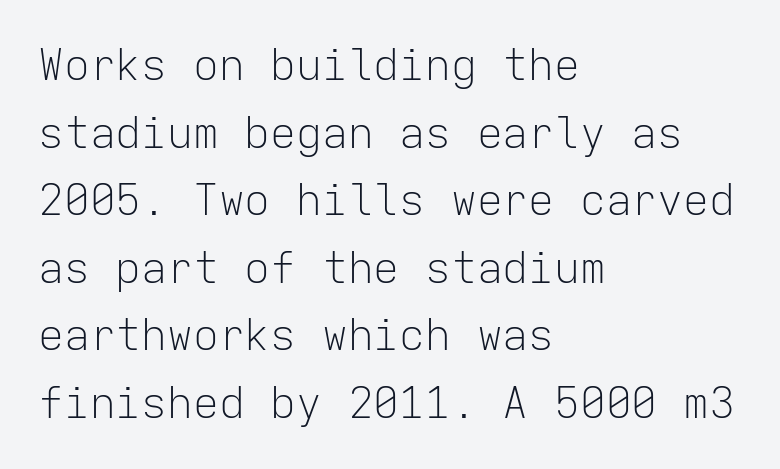
There is no visible air inserted between adjacent glyphs. Horizontal bands of white between lines are of average thickness. The letters look calm and open, with moderate or lighter stems. Think of a typewriter: that constant character pitch is what you see here. This is the regular roman posture of the typeface.
